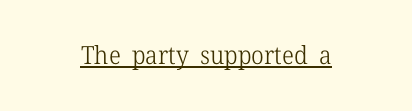
Q: Is the text bold? A: No.
Q: Is the text italic (slanted)? A: No, it is upright.
Q: Is the text underlined? A: Yes.
Q: How is the paragraph aligned? A: Centered.
Q: Is the spacing between letters normal or unusually wide? A: Normal.
